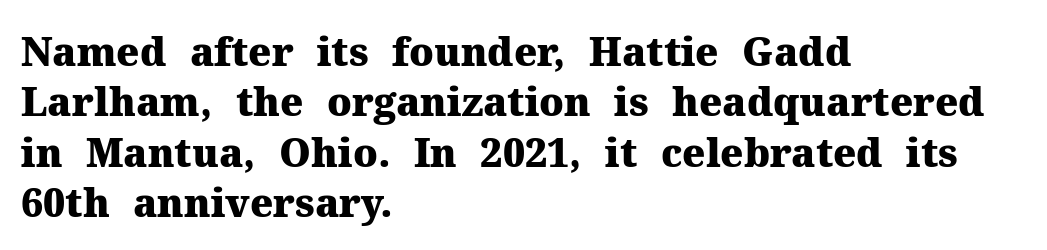
The gap between lines stays unmarked. Does the copy run flush right? No — it runs flush left. The glyphs have the mass of a bold cut. The horizontal fit of the characters is conventional and even.
